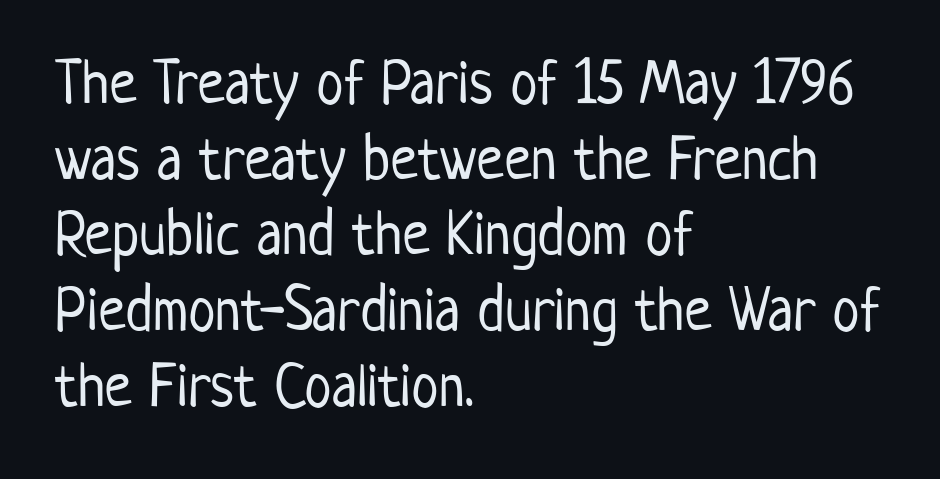
Heaviness? Minimal to ordinary, like unemphasized prose. Italic: no, the glyphs are upright roman. This is sans-serif lettering, the kind often seen on screens and signage. Check the space under the baseline: it is left empty. Where is the straight margin? On the left.
